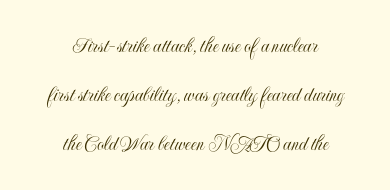
Q: Is the text italic (slanted)? A: Yes.
Q: Is the text underlined? A: No.
Q: How is the paragraph aligned? A: Centered.
Q: Is the spacing between letters normal or unusually wide? A: Normal.
Q: Is the spacing between lines tight, normal or loose? A: Loose.
